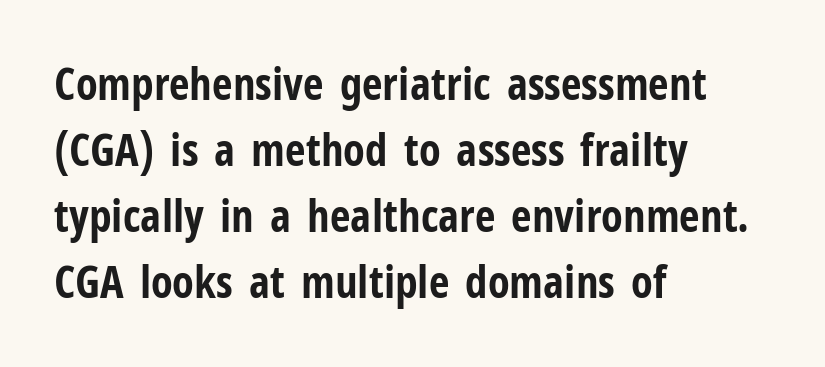
Q: Is the text bold? A: Yes.
Q: Is the text italic (slanted)? A: No, it is upright.
Q: Is the typeface a serif or a sans-serif typeface? A: Sans-serif.
Q: Is the text underlined? A: No.
Q: How is the paragraph aligned? A: Left-aligned.
Q: Is the spacing between letters normal or unusually wide? A: Normal.
Q: Is the spacing between lines tight, normal or loose? A: Normal.
Q: Width (condensed, normal, or wide)? A: Condensed.
Q: Stroke contrast? A: Low.
Q: x-height? A: Medium.
Q: Monospaced? A: No.
